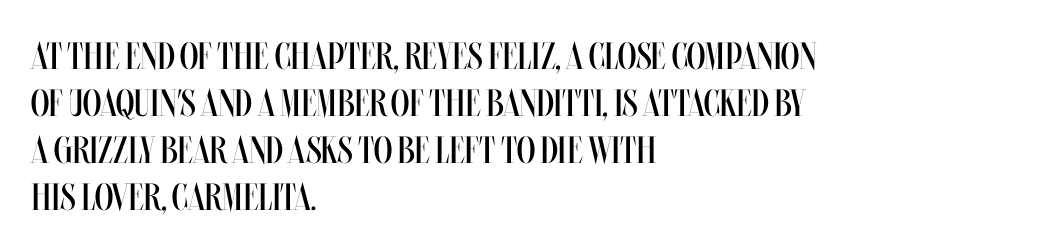
{"italic": "no", "bold": "no", "weight": "regular", "width": "condensed", "stroke_contrast": "medium", "x_height": "large", "monospaced": "no", "underline": "no", "align": "left", "line_spacing_ratio": 1.24, "letter_spacing": "normal", "letter_spacing_em": 0.0, "glyph_px": 38}
